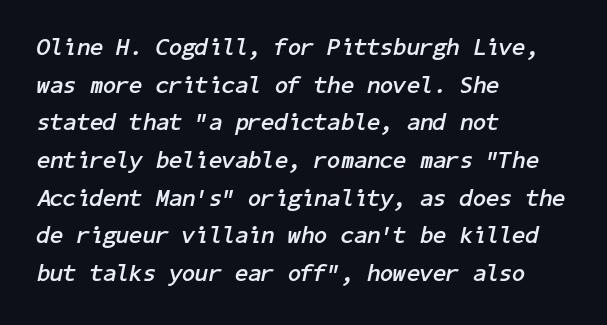
The image shows 24 px bold type, italic (leaning right); set left-aligned, normal line spacing (1.57x), normal letter spacing, not underlined.
